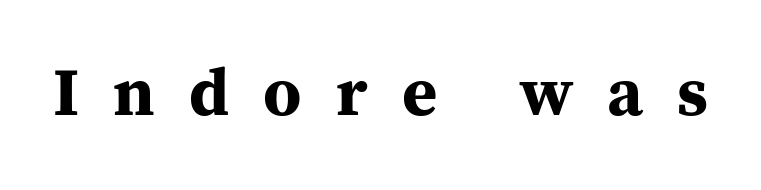
The image shows 68 px bold serif type, upright; set unusually wide letter spacing (+0.5 em), not underlined; medium stroke contrast and a medium x-height.
